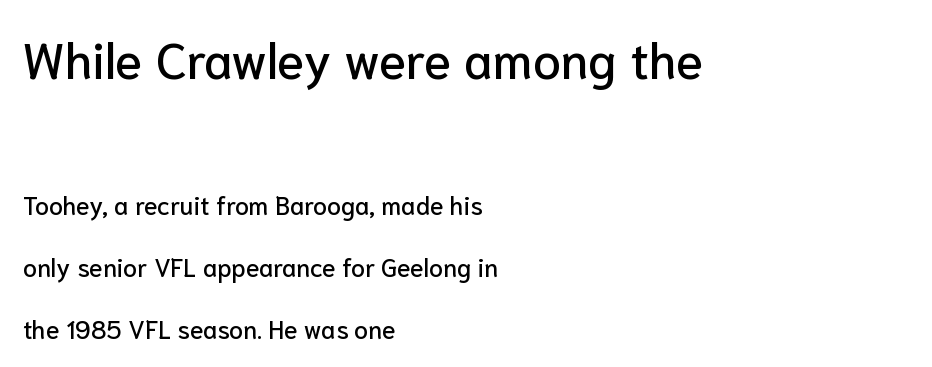
The area under the type is left untouched. Large over small — that's the arrangement of the two blocks here. Examine the stroke ends and you'll find no serifs. Is this a fixed-width face? No — the glyphs have proportional, varying widths. The type sits square on the baseline with zero lean. Nothing unusual about the tracking: characters are spaced as the font intends.
